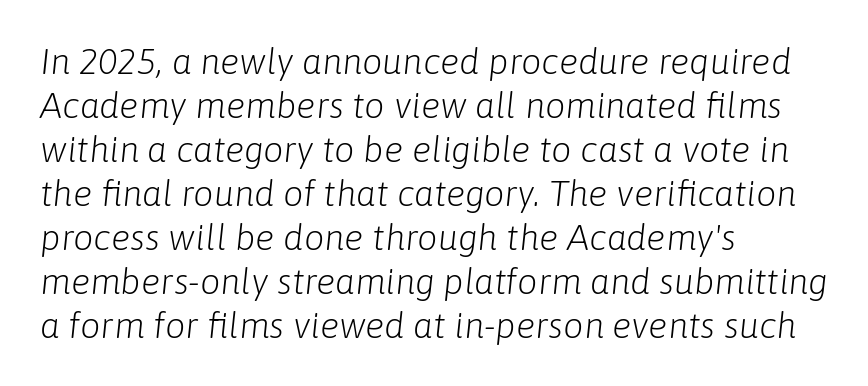
{"italic": "yes", "lean": "right", "slant_degrees": 6, "bold": "no", "weight": "light", "width": "normal", "stroke_contrast": "low", "x_height": "medium", "monospaced": "no", "underline": "no", "align": "left", "line_spacing_ratio": 1.22, "letter_spacing": "normal", "letter_spacing_em": 0.0, "glyph_px": 36}
